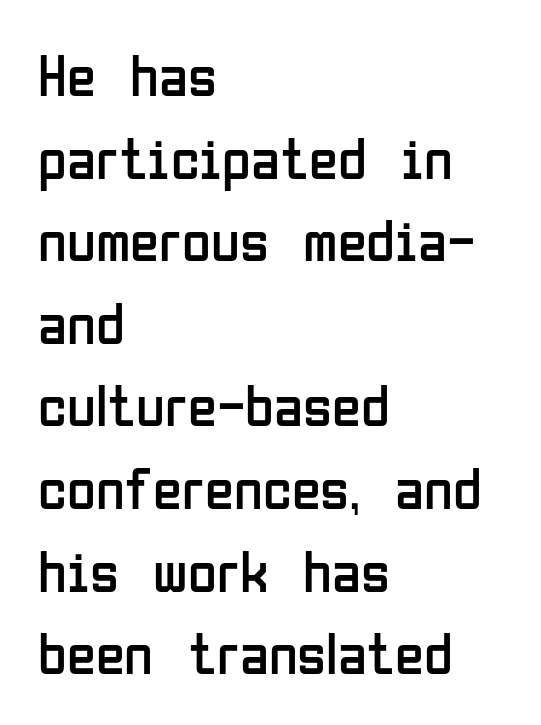
Q: Is the text bold? A: No.
Q: Is the text italic (slanted)? A: No, it is upright.
Q: Is the typeface a serif or a sans-serif typeface? A: Sans-serif.
Q: Is the text underlined? A: No.
Q: How is the paragraph aligned? A: Left-aligned.
Q: Is the spacing between letters normal or unusually wide? A: Normal.
Q: Is the spacing between lines tight, normal or loose? A: Normal.
Q: Width (condensed, normal, or wide)? A: Condensed.
Q: Stroke contrast? A: Low.
Q: x-height? A: Medium.
Q: Monospaced? A: No.
